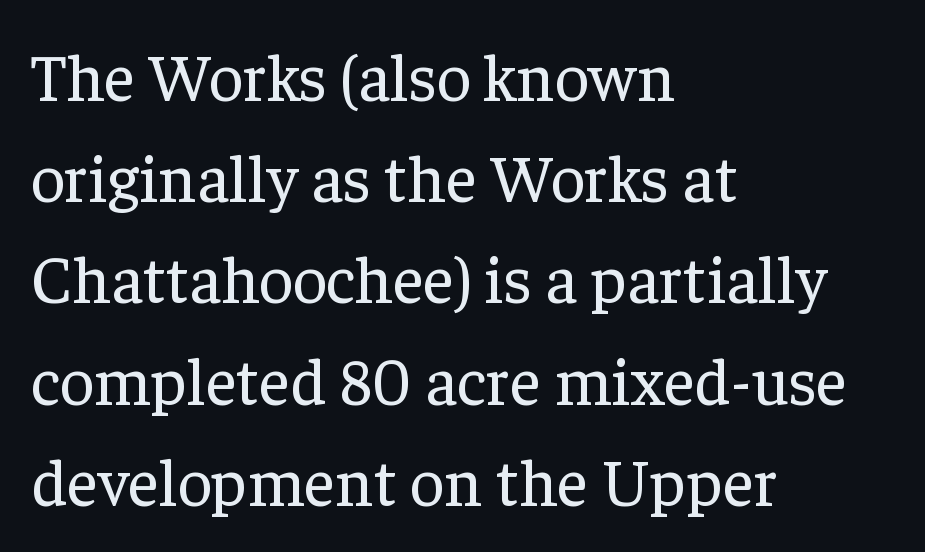
Does the type have serifs? Yes, each stem ends in a small foot. Successive baselines arrive at the customary interval. Stroke mass is kept to a normal reading level or below. Character widths vary here, with narrow letters taking less room than wide ones. Clear beneath every line of the passage.
